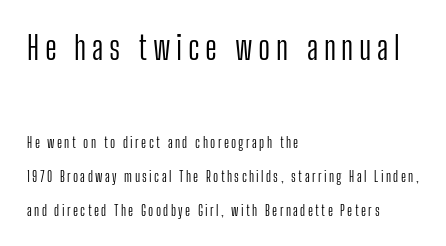
The image shows 33 px light, condensed sans-serif type, upright; set left-aligned, loose line spacing (2.43x), not underlined; the first (top) block is 2.36x larger; low stroke contrast and a medium x-height.
